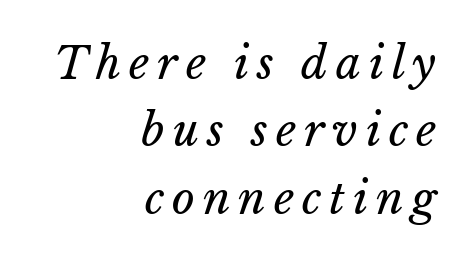
{"bold": "no", "weight": "regular", "width": "normal", "stroke_contrast": "low", "x_height": "medium", "monospaced": "no", "underline": "no", "align": "right", "line_spacing": "normal", "line_spacing_ratio": 1.53, "glyph_px": 44}
